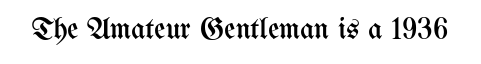
The image shows 31 px regular-weight, condensed type, upright; set normal letter spacing, not underlined; medium stroke contrast and a medium x-height.
